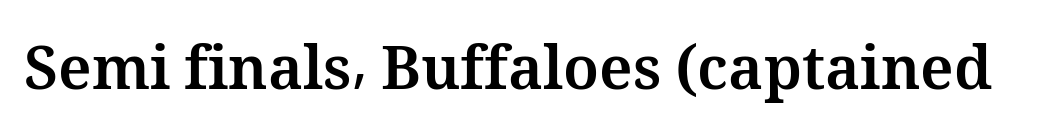
Q: Is the text bold? A: Yes.
Q: Is the text italic (slanted)? A: No, it is upright.
Q: Is the text underlined? A: No.
Q: Is the spacing between letters normal or unusually wide? A: Normal.
Q: Width (condensed, normal, or wide)? A: Normal.
Q: Stroke contrast? A: Medium.
Q: x-height? A: Medium.
Q: Monospaced? A: No.
